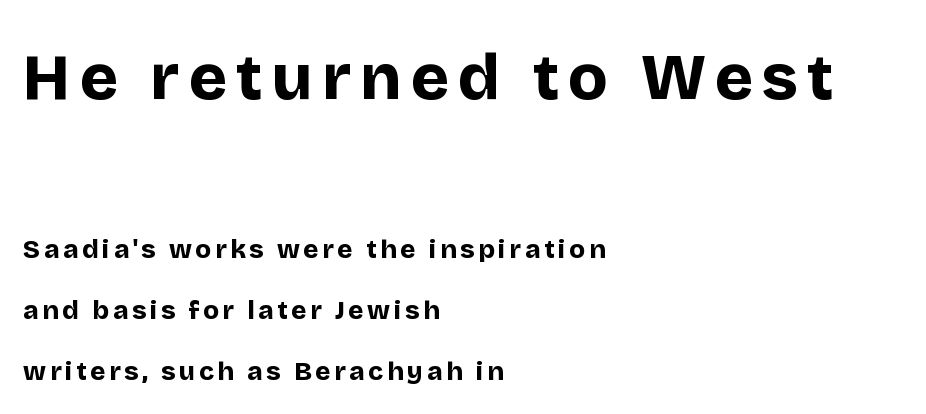
Looks like regular typesetting: each glyph gets only the width it needs. The lettering stays uniformly vertical, giving the passage a roman look. The lines are spread far apart with generous leading. The passage is arranged the way most books set body copy — flush left.
